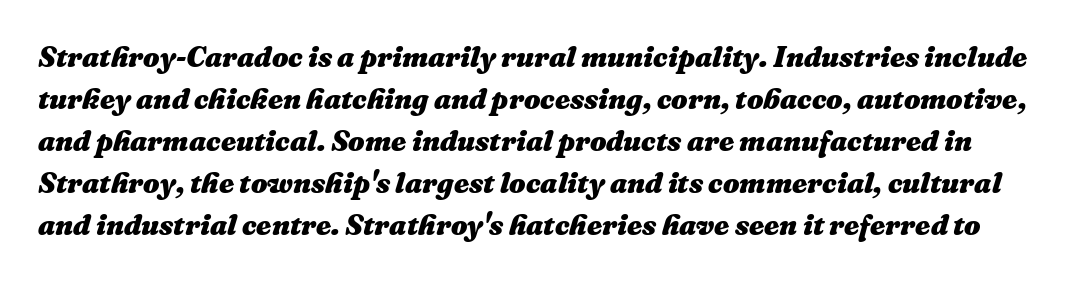
In terms of leading, this rendering sits right in the middle. Style check: oblique. The passage shown is not underscored anywhere. Strokes here are thick enough to call this a true bold.
